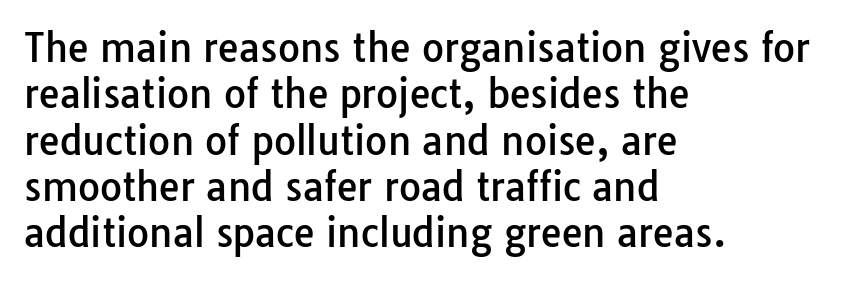
The image shows 38 px sans-serif type, upright; set left-aligned, line spacing 1.22x, normal letter spacing, not underlined; low stroke contrast and a medium x-height.
